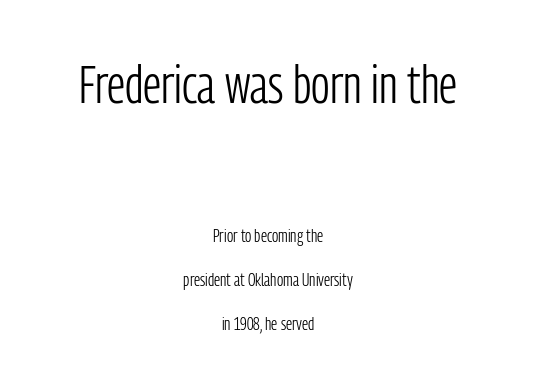
The image shows 53 px light, condensed sans-serif type, upright; set centered, loose line spacing (2.46x), normal letter spacing, not underlined; the first (top) block is 2.94x larger; low stroke contrast and a medium x-height.
